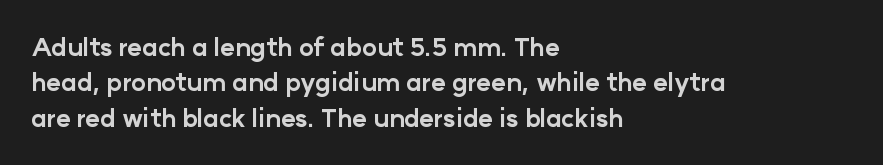
The strokes are fattened all the way to bold. Does the copy run flush right? No — it runs flush left. The face used here is rendered with its standard letterfit. Does the leading feel generous? No, just average. The typography opts for an upright posture over an oblique one.
